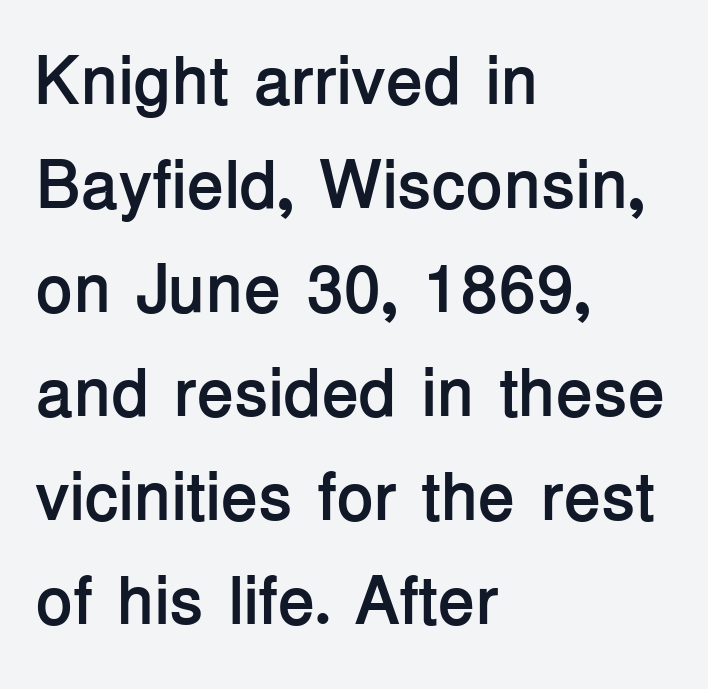
{"serif": "no", "italic": "no", "bold": "yes", "weight": "semibold", "width": "normal", "stroke_contrast": "low", "x_height": "medium", "monospaced": "no", "underline": "no", "align": "left", "line_spacing": "normal", "line_spacing_ratio": 1.53, "letter_spacing": "normal", "letter_spacing_em": 0.0, "glyph_px": 68}
